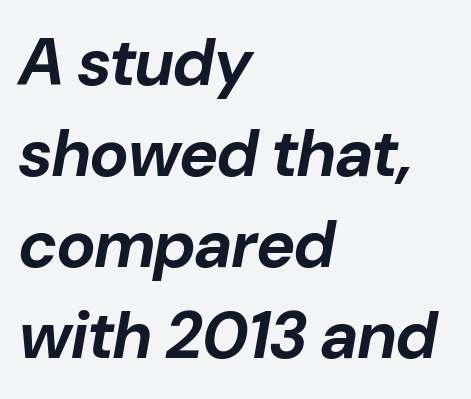
The image shows 66 px bold type, italic (leaning right); set left-aligned, normal line spacing (1.38x), normal letter spacing, not underlined; low stroke contrast and a medium x-height.
